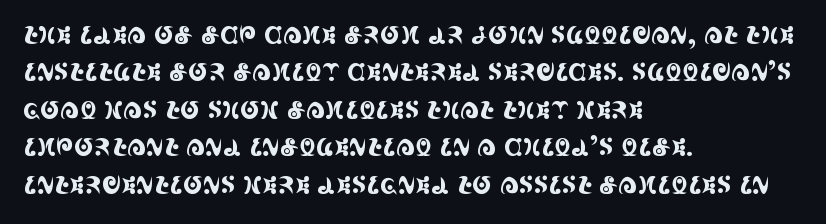
{"italic": "no", "underline": "no", "align": "left", "line_spacing": "normal", "line_spacing_ratio": 1.56, "letter_spacing": "normal", "letter_spacing_em": 0.0, "glyph_px": 24}
